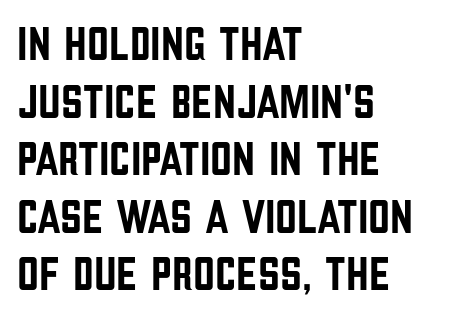
Q: Is the text italic (slanted)? A: No, it is upright.
Q: Is the typeface a serif or a sans-serif typeface? A: Sans-serif.
Q: Is the text underlined? A: No.
Q: How is the paragraph aligned? A: Left-aligned.
Q: Is the spacing between letters normal or unusually wide? A: Normal.
Q: Width (condensed, normal, or wide)? A: Condensed.
Q: Stroke contrast? A: Low.
Q: x-height? A: Large.
Q: Monospaced? A: No.
